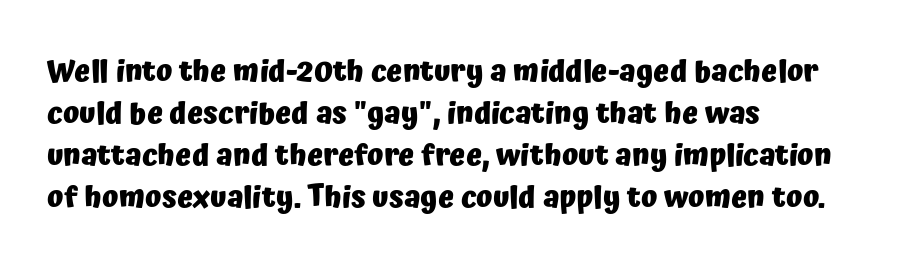
The image shows 30 px heavy sans-serif type, upright; set left-aligned, normal line spacing (1.4x), normal letter spacing, not underlined; low stroke contrast and a medium x-height.
